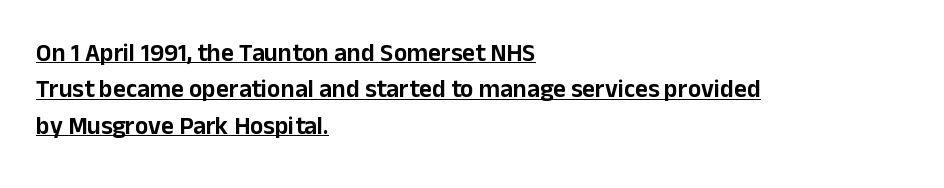
{"italic": "no", "underline": "yes", "align": "left", "line_spacing": "normal", "line_spacing_ratio": 1.46, "letter_spacing": "normal", "letter_spacing_em": 0.0, "glyph_px": 25}
